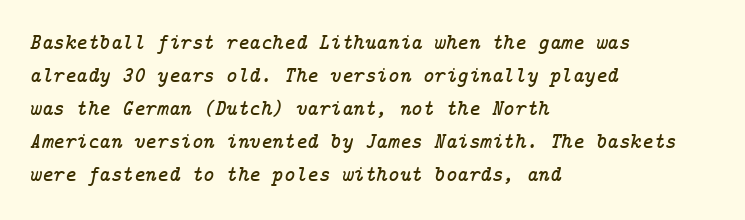
Q: Is the text italic (slanted)? A: Yes, it leans right by about 14 degrees.
Q: Is the text underlined? A: No.
Q: How is the paragraph aligned? A: Left-aligned.
Q: Is the spacing between letters normal or unusually wide? A: Normal.
Q: Is the spacing between lines tight, normal or loose? A: Normal.
